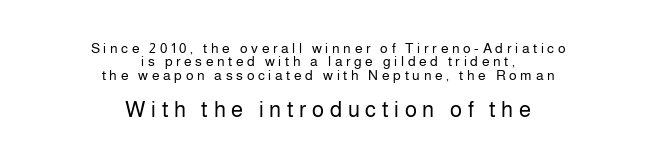
{"italic": "no", "bold": "no", "underline": "no", "align": "center", "line_spacing": "tight", "line_spacing_ratio": 0.95, "letter_spacing": "wide", "letter_spacing_em": 0.26, "larger_block": "second", "size_ratio": 1.57, "glyph_px": 22}
